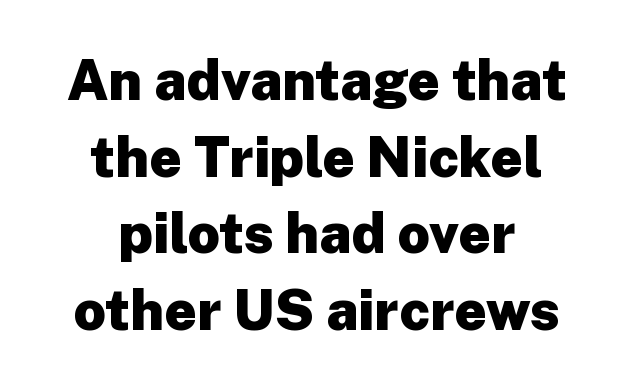
{"serif": "no", "italic": "no", "bold": "yes", "weight": "heavy", "width": "normal", "stroke_contrast": "low", "x_height": "medium", "monospaced": "no", "underline": "no", "align": "center", "line_spacing": "normal", "line_spacing_ratio": 1.37, "letter_spacing": "normal", "letter_spacing_em": 0.0, "glyph_px": 56}
